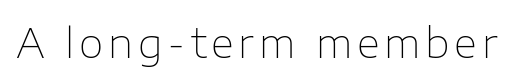
{"serif": "no", "italic": "no", "bold": "no", "weight": "thin", "width": "normal", "stroke_contrast": "low", "x_height": "medium", "monospaced": "no", "underline": "no", "glyph_px": 40}
